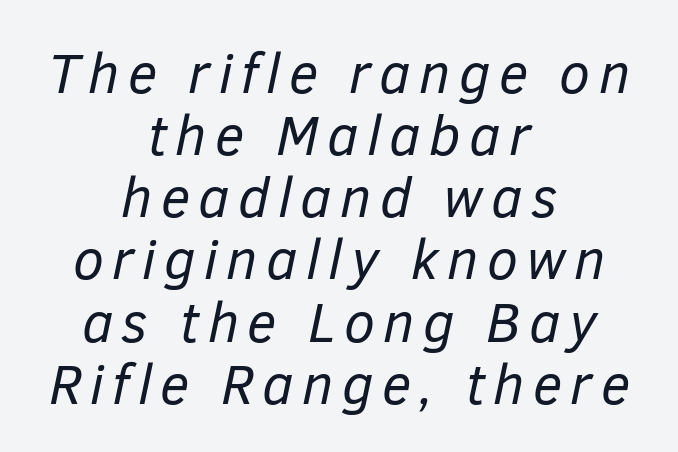
This sample has the flowing, uneven cadence of proportional lettering. The paragraph has two soft edges and a firm central axis. The vertical gap from one line to the next is small. The typography opts for an oblique posture over an upright one. Heaviness? Minimal to ordinary, like unemphasized prose.
